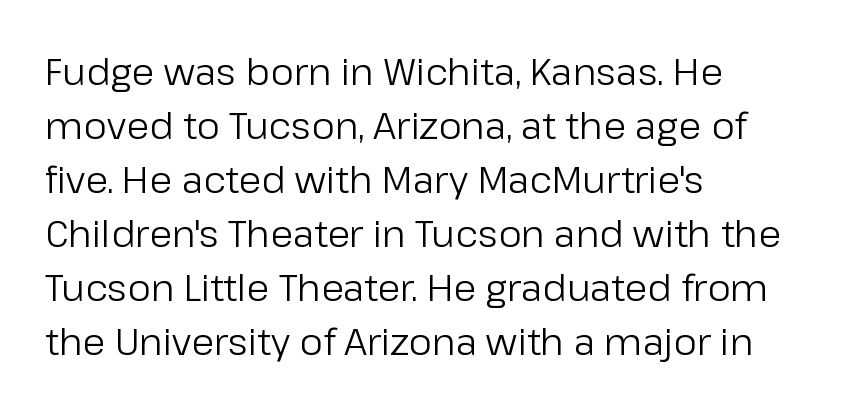
Letterform terminals end flat and unadorned throughout the passage. Caption: face not bold, strokes unweighted. Evenly set lines give the paragraph a standard silhouette. The words here are not underlined. The face used here is proportionally spaced, like ordinary book or web type.
